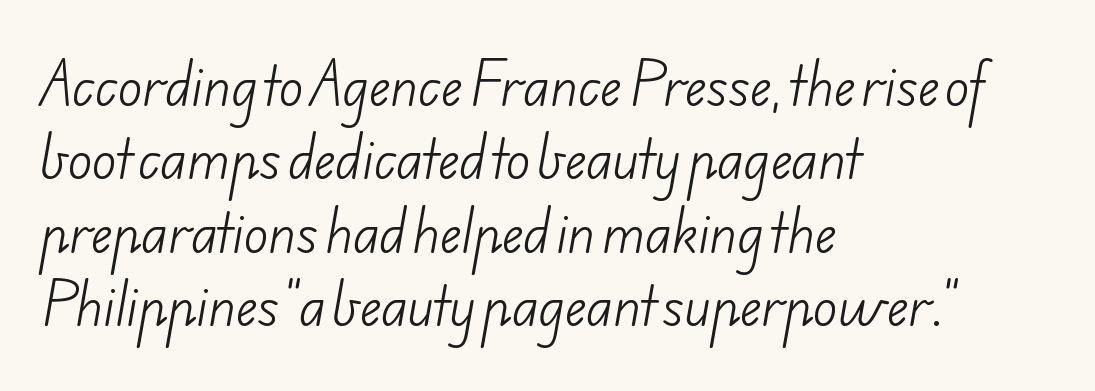
The image shows 51 px light sans-serif type; set left-aligned, normal line spacing (1.44x), normal letter spacing, not underlined; low stroke contrast and a small x-height.
